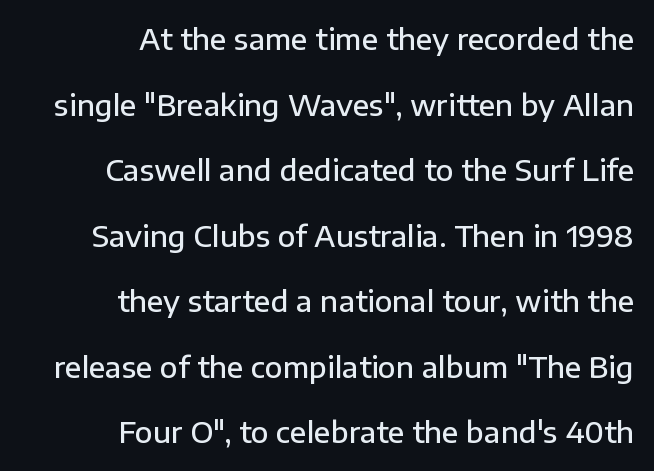
The image shows 29 px semibold sans-serif type, upright; set right-aligned, loose line spacing (2.26x), normal letter spacing, not underlined; low stroke contrast and a medium x-height.
